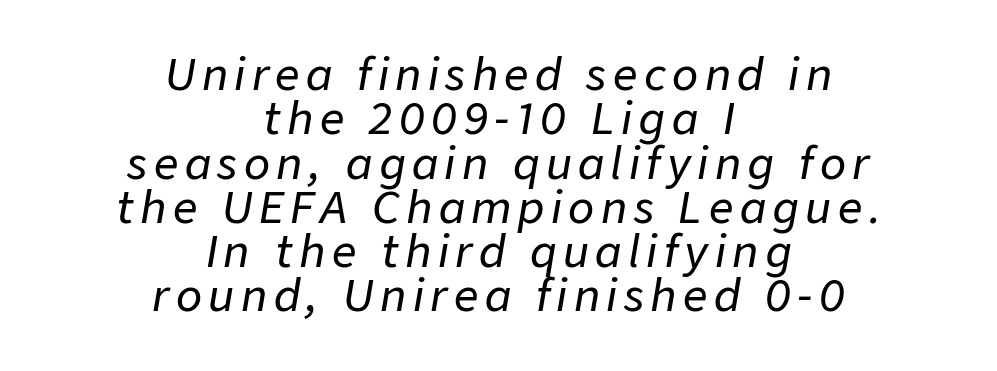
Type without underlining. Compared with typical paragraphs, the rows here are closer together. When letters slant like this, we call the style italic. You could not count columns in this text — the font is proportionally spaced. Both edges are ragged and mirror each other, which tells us the setting is centered.
